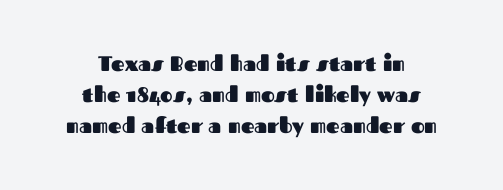
The image shows 21 px bold type, upright; set centered, normal line spacing (1.48x), normal letter spacing, not underlined.
